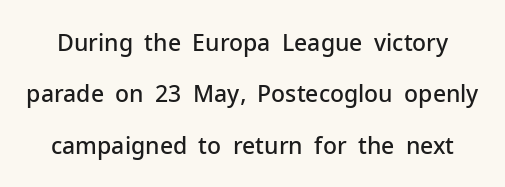
{"italic": "no", "bold": "semi", "underline": "no", "line_spacing": "loose", "line_spacing_ratio": 2.23, "letter_spacing": "normal", "letter_spacing_em": 0.0, "glyph_px": 23}
